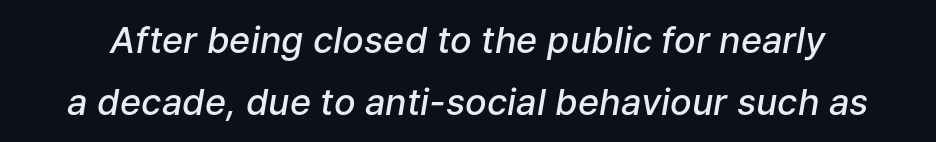
Typesetter's note: demi weight, one step under bold. These lines keep a tight, regular rhythm from letter to letter. A bare baseline throughout the passage. You can tell it's italic because the verticals aren't actually vertical.
